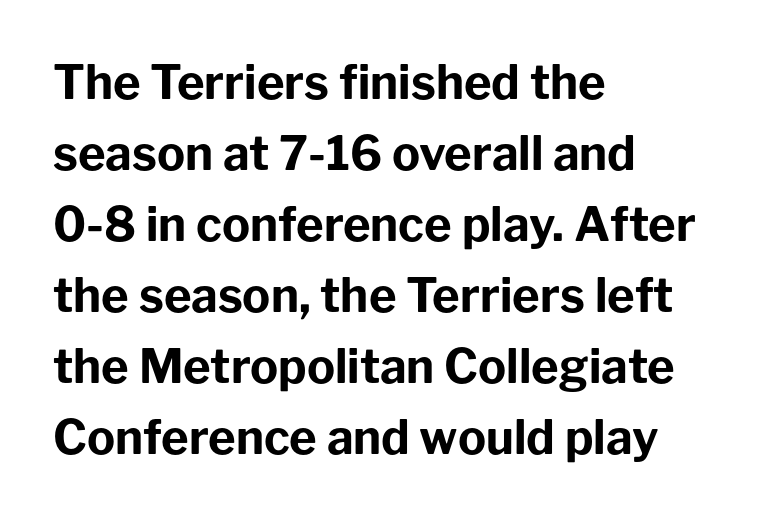
The image shows 47 px bold sans-serif type, upright; set left-aligned, normal line spacing (1.51x), normal letter spacing, not underlined; low stroke contrast and a medium x-height.
